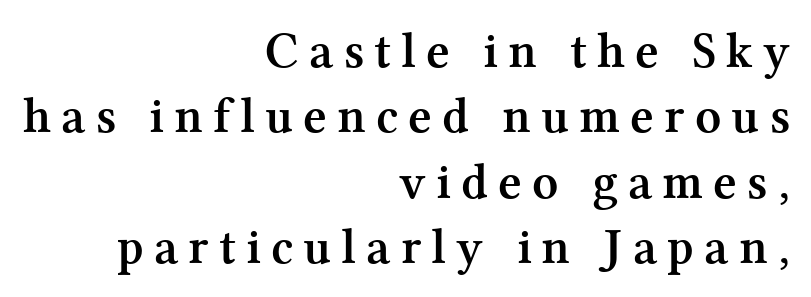
Q: Is the text bold? A: Yes.
Q: Is the text italic (slanted)? A: No, it is upright.
Q: Is the typeface a serif or a sans-serif typeface? A: Serif.
Q: Is the text underlined? A: No.
Q: How is the paragraph aligned? A: Right-aligned.
Q: Is the spacing between letters normal or unusually wide? A: Unusually wide.
Q: Is the spacing between lines tight, normal or loose? A: Normal.
Q: Width (condensed, normal, or wide)? A: Normal.
Q: Stroke contrast? A: Medium.
Q: x-height? A: Medium.
Q: Monospaced? A: No.
